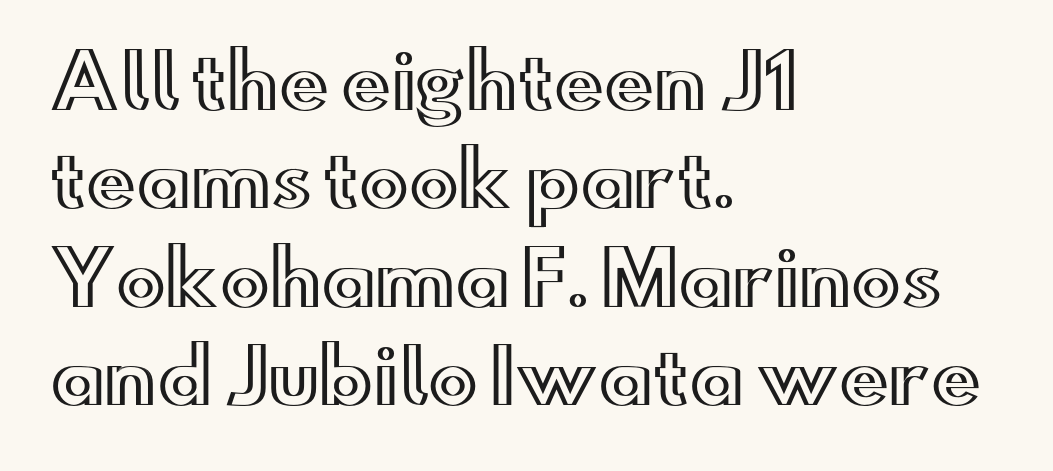
Q: Is the text italic (slanted)? A: No, it is upright.
Q: Is the text underlined? A: No.
Q: How is the paragraph aligned? A: Left-aligned.
Q: Is the spacing between letters normal or unusually wide? A: Normal.
Q: Is the spacing between lines tight, normal or loose? A: Normal.
Q: Width (condensed, normal, or wide)? A: Wide.
Q: x-height? A: Small.
Q: Monospaced? A: No.
